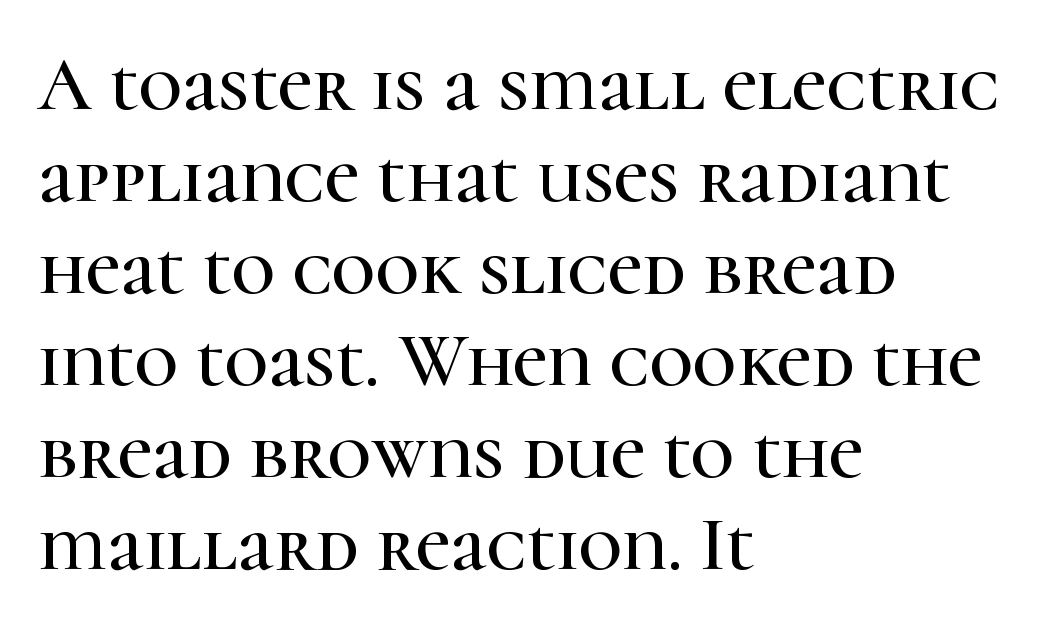
The image shows 76 px serif type, upright; set left-aligned, line spacing 1.21x, normal letter spacing, not underlined; high stroke contrast and a medium x-height.
